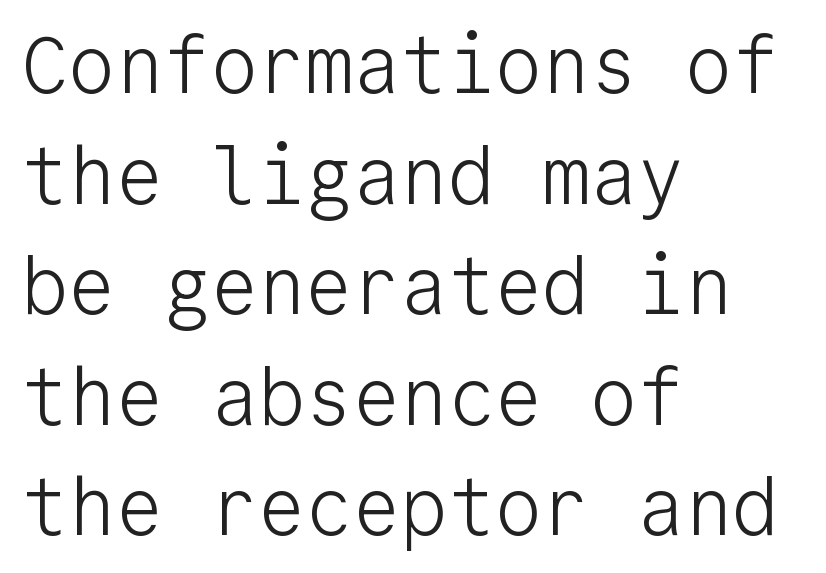
Q: Is the text bold? A: No.
Q: Is the text italic (slanted)? A: No, it is upright.
Q: Is the typeface a serif or a sans-serif typeface? A: Sans-serif.
Q: Is the text underlined? A: No.
Q: How is the paragraph aligned? A: Left-aligned.
Q: Is the spacing between letters normal or unusually wide? A: Normal.
Q: Is the spacing between lines tight, normal or loose? A: Normal.
Q: Width (condensed, normal, or wide)? A: Normal.
Q: Stroke contrast? A: Low.
Q: x-height? A: Medium.
Q: Monospaced? A: Yes.
